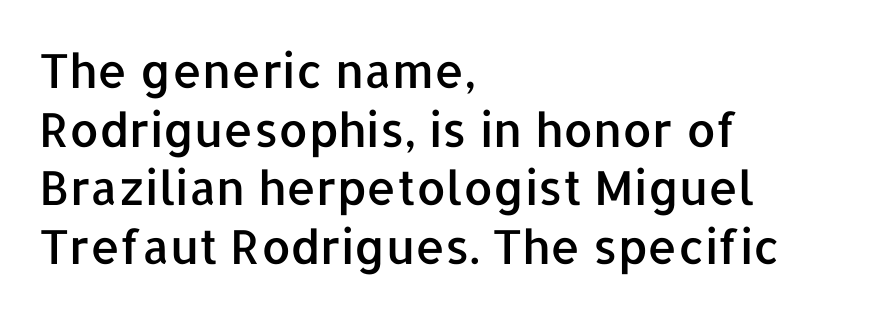
{"serif": "no", "italic": "no", "width": "normal", "stroke_contrast": "low", "x_height": "medium", "monospaced": "no", "underline": "no", "align": "left", "line_spacing": "normal", "line_spacing_ratio": 1.25, "letter_spacing": "normal", "letter_spacing_em": 0.0, "glyph_px": 47}
